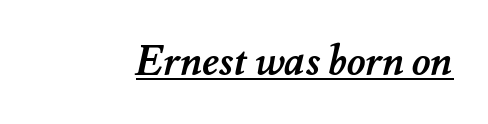
The image shows 41 px semibold type; set normal letter spacing, underlined; medium stroke contrast and a small x-height.
